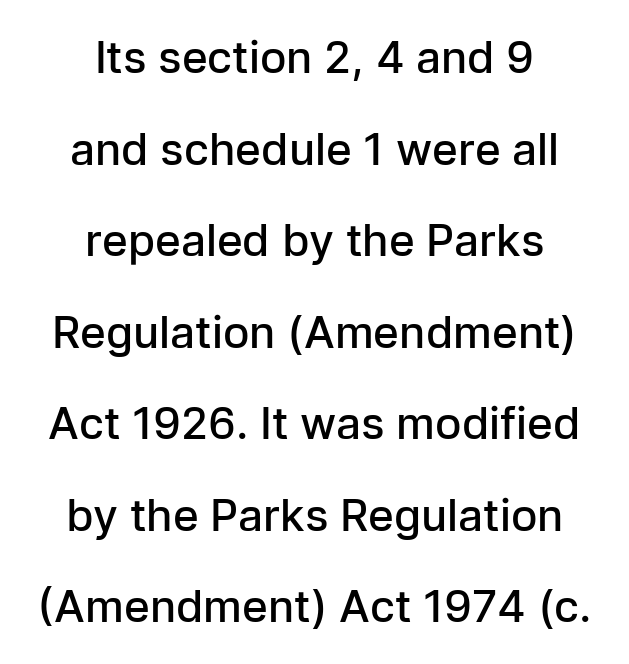
The image shows 44 px semibold sans-serif type, upright; set centered, loose line spacing (2.08x), normal letter spacing, not underlined; low stroke contrast and a medium x-height.
